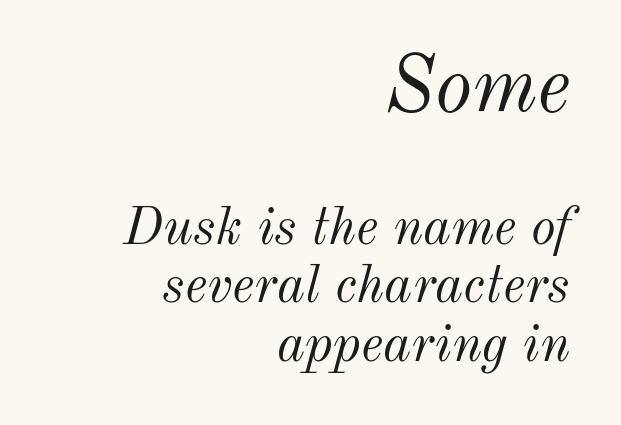
Q: Is the text bold? A: No.
Q: Is the text italic (slanted)? A: Yes, it leans right by about 12 degrees.
Q: Is the text underlined? A: No.
Q: How is the paragraph aligned? A: Right-aligned.
Q: Is the spacing between letters normal or unusually wide? A: Normal.
Q: Is the spacing between lines tight, normal or loose? A: Tight.
Q: Which block of text is set in a larger size, the first (top) or the second (bottom)? A: The first (top) one.
Q: Width (condensed, normal, or wide)? A: Normal.
Q: Stroke contrast? A: Medium.
Q: x-height? A: Small.
Q: Monospaced? A: No.
